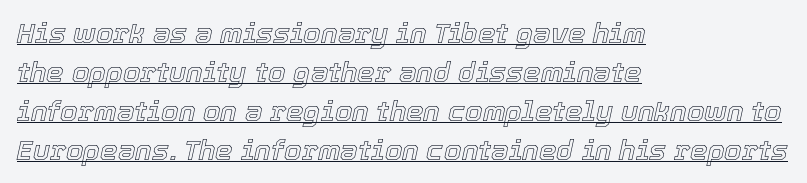
Q: Is the text italic (slanted)? A: Yes, it leans right by about 12 degrees.
Q: Is the text underlined? A: Yes.
Q: How is the paragraph aligned? A: Left-aligned.
Q: Is the spacing between letters normal or unusually wide? A: Normal.
Q: Is the spacing between lines tight, normal or loose? A: Normal.
Q: Width (condensed, normal, or wide)? A: Normal.
Q: x-height? A: Medium.
Q: Monospaced? A: No.
